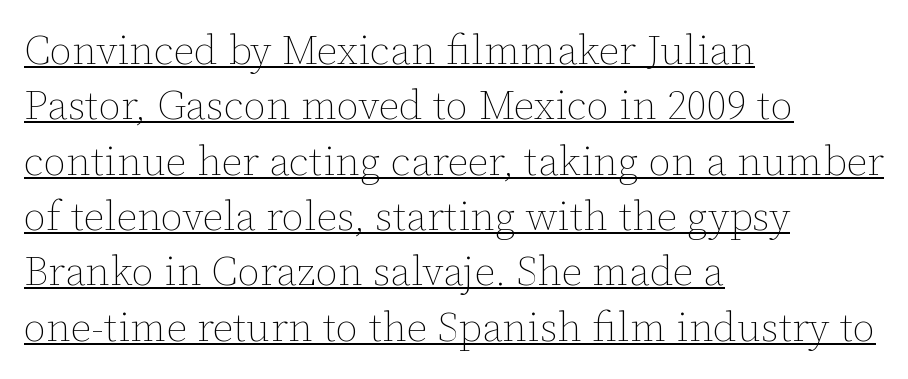
These lines stack with their left ends in a neat column. Weight class: somewhere from thin through regular. These lines sit exactly where default settings would place them. The lettering stays uniformly vertical, giving the passage a roman look. Here the designer chose a conventional face with non-uniform glyph widths. Notice how a bar underscores the lettering throughout.
